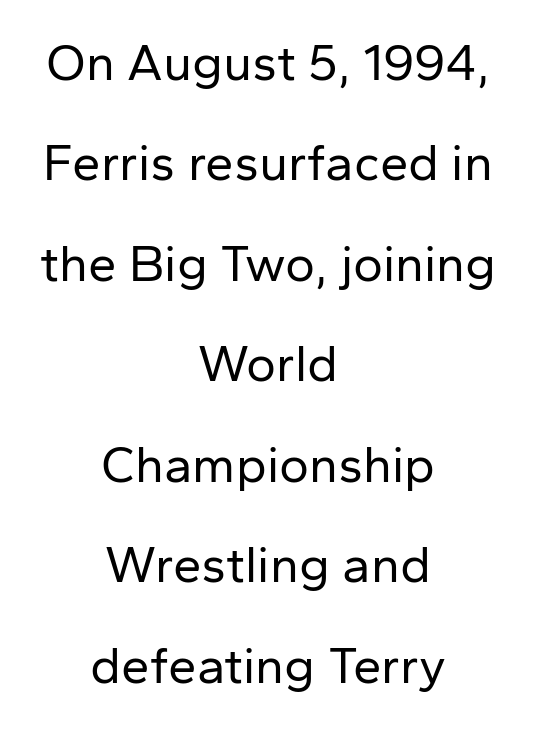
Q: Is the text bold? A: No.
Q: Is the text italic (slanted)? A: No, it is upright.
Q: Is the typeface a serif or a sans-serif typeface? A: Sans-serif.
Q: Is the text underlined? A: No.
Q: How is the paragraph aligned? A: Centered.
Q: Is the spacing between letters normal or unusually wide? A: Normal.
Q: Is the spacing between lines tight, normal or loose? A: Loose.
Q: Width (condensed, normal, or wide)? A: Normal.
Q: Stroke contrast? A: Low.
Q: x-height? A: Medium.
Q: Monospaced? A: No.
